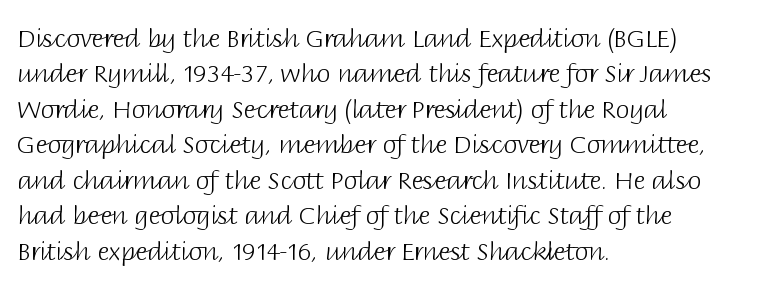
{"italic": "no", "bold": "no", "underline": "no", "align": "left", "line_spacing": "normal", "line_spacing_ratio": 1.42, "letter_spacing": "normal", "letter_spacing_em": 0.0, "glyph_px": 25}
